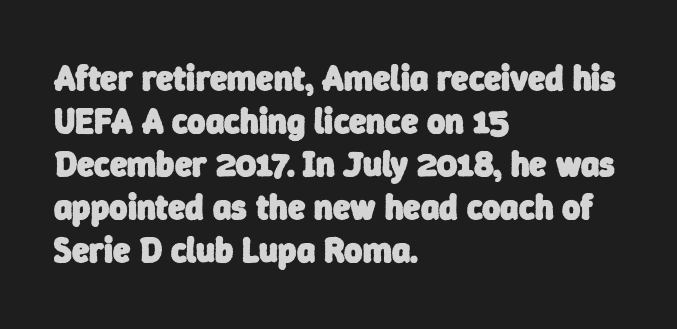
{"serif": "no", "bold": "yes", "weight": "heavy", "width": "normal", "stroke_contrast": "low", "x_height": "medium", "monospaced": "no", "underline": "no", "align": "left", "line_spacing_ratio": 1.23, "letter_spacing": "normal", "letter_spacing_em": 0.0, "glyph_px": 35}
